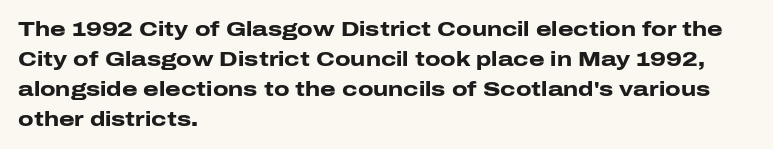
The image shows 20 px bold type, upright; set left-aligned, normal line spacing (1.5x), normal letter spacing, not underlined.
